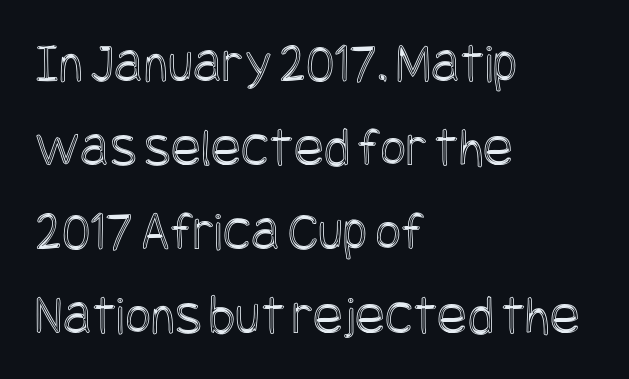
The image shows 56 px condensed type, upright; set left-aligned, normal line spacing (1.5x), normal letter spacing, not underlined; a large x-height.
